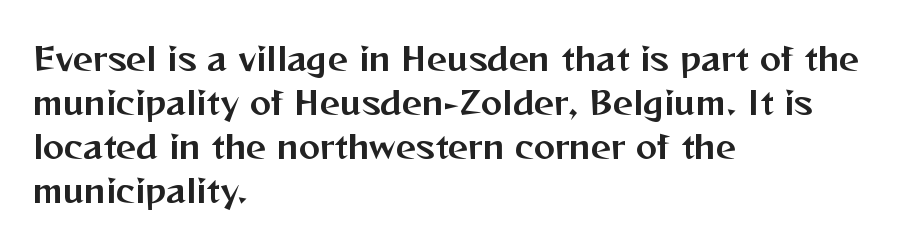
How would I describe the line gaps? Plain and ordinary. A clean baseline with only descenders dipping below it. Is this a fixed-width face? No — the glyphs have proportional, varying widths. Vertical strokes here are truly vertical. Each letter's strokes conclude bluntly, with no projecting serifs. Caption: standard tracking, unaltered.
